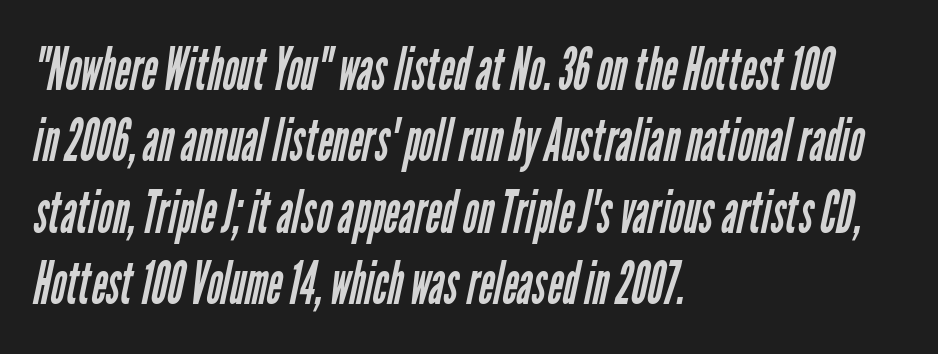
{"serif": "no", "bold": "no", "weight": "regular", "width": "condensed", "stroke_contrast": "low", "x_height": "medium", "monospaced": "no", "underline": "no", "align": "left", "line_spacing_ratio": 1.21, "letter_spacing": "normal", "letter_spacing_em": 0.0, "glyph_px": 59}
